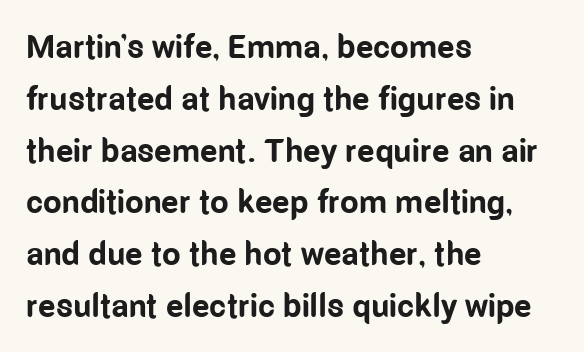
Q: Is the text bold? A: Yes.
Q: Is the text italic (slanted)? A: No, it is upright.
Q: Is the typeface a serif or a sans-serif typeface? A: Sans-serif.
Q: Is the text underlined? A: No.
Q: How is the paragraph aligned? A: Left-aligned.
Q: Is the spacing between letters normal or unusually wide? A: Normal.
Q: Is the spacing between lines tight, normal or loose? A: Normal.
Q: Width (condensed, normal, or wide)? A: Condensed.
Q: Stroke contrast? A: Low.
Q: x-height? A: Medium.
Q: Monospaced? A: No.
